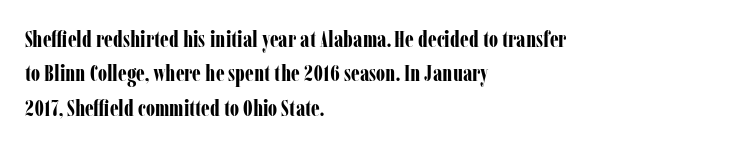
Is the letter spacing exaggerated? No — it looks like the ordinary default. Reading down the block, your eye returns to a fixed left position each line. Heavy-handed strokes throughout: this text is bold. Just letters on the line, the space beneath them empty. Baseline-to-baseline distance is the conventional proportion of letter height. A roman cut, with each character standing at attention.
